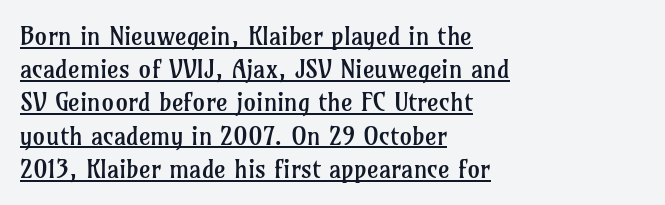
{"italic": "no", "bold": "no", "underline": "yes", "align": "left", "line_spacing": "normal", "line_spacing_ratio": 1.33, "letter_spacing": "normal", "letter_spacing_em": 0.0, "glyph_px": 25}
